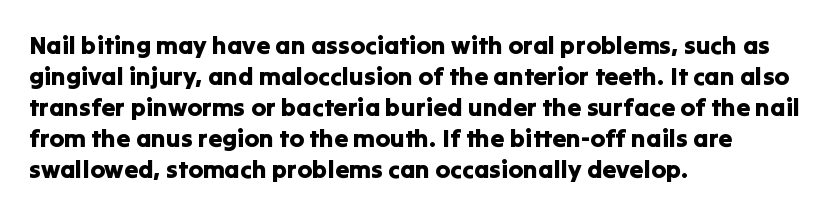
The image shows 25 px text type, upright; set left-aligned, line spacing 1.24x, normal letter spacing, not underlined.
